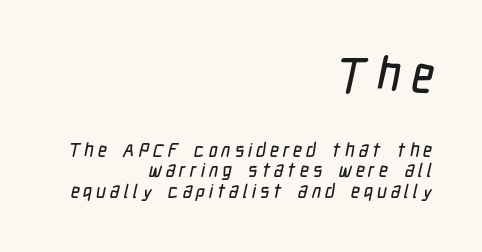
The horizontal fit of the characters is loose and conspicuously gappy. To sum up the face: it is a sans, with no serifs. Descender tails drop into unmarked territory. Proportional: the letters do not fall into vertical columns. These lines huddle together more closely than default settings would place them. Which margin do the lines hug? The right one — the left edge is uneven.
